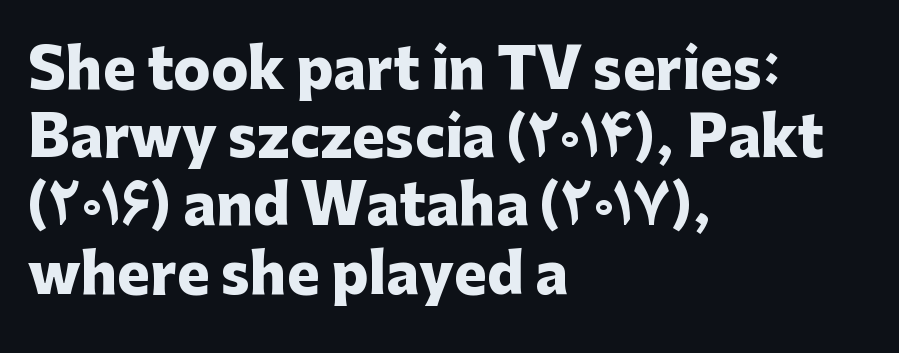
Weight: bold. The specimen reads as upright at a glance. You could not count columns in this text — the font is proportionally spaced. The gap between lines stays unmarked.
